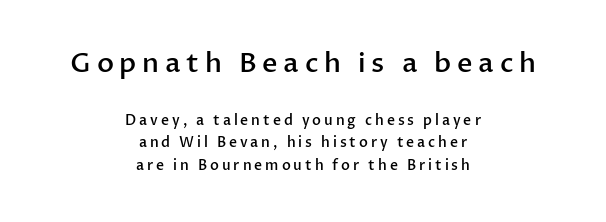
{"italic": "no", "bold": "semi", "underline": "no", "align": "center", "line_spacing": "normal", "line_spacing_ratio": 1.63, "letter_spacing": "wide", "letter_spacing_em": 0.21, "larger_block": "first", "size_ratio": 1.93, "glyph_px": 27}
